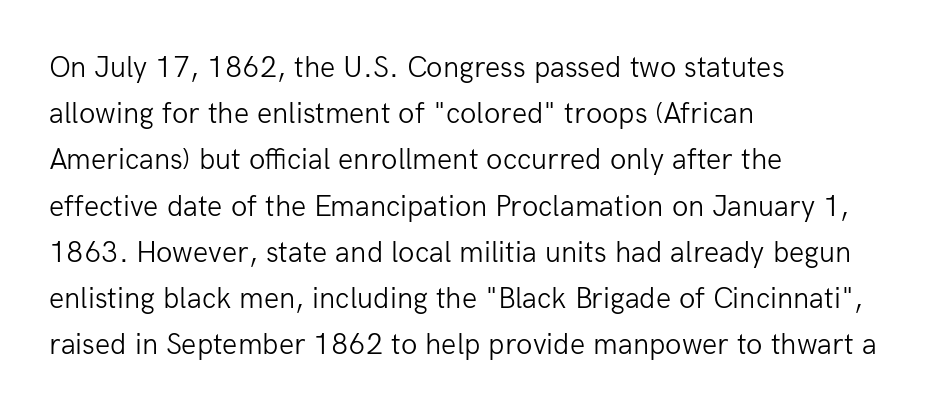
{"serif": "no", "italic": "no", "bold": "no", "weight": "light", "width": "normal", "stroke_contrast": "low", "x_height": "medium", "monospaced": "no", "underline": "no", "align": "left", "line_spacing": "normal", "line_spacing_ratio": 1.54, "letter_spacing": "normal", "letter_spacing_em": 0.0, "glyph_px": 30}
